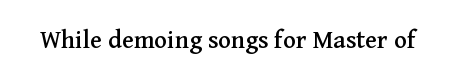
This rendering leaves character spacing at its baseline value. Has an underline been added? It has not. No italicization has been applied; the sample stays upright.
